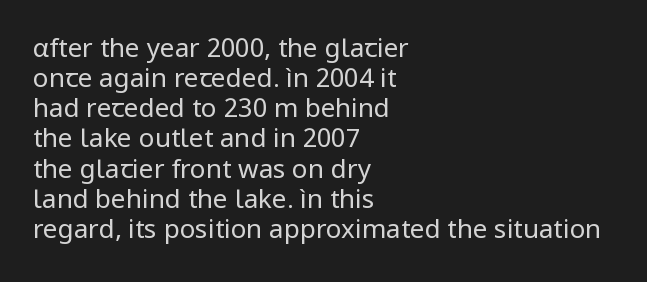
Q: Is the text bold? A: No.
Q: Is the text italic (slanted)? A: No, it is upright.
Q: Is the text underlined? A: No.
Q: How is the paragraph aligned? A: Left-aligned.
Q: Is the spacing between letters normal or unusually wide? A: Normal.
